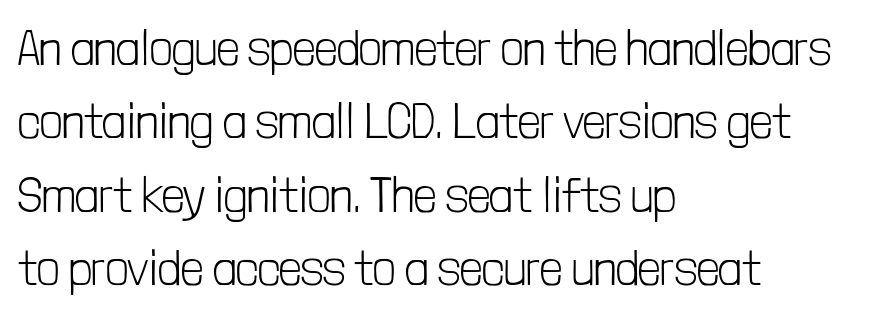
The image shows 49 px light, condensed sans-serif type, upright; set left-aligned, normal line spacing (1.5x), normal letter spacing, not underlined; low stroke contrast and a medium x-height.
